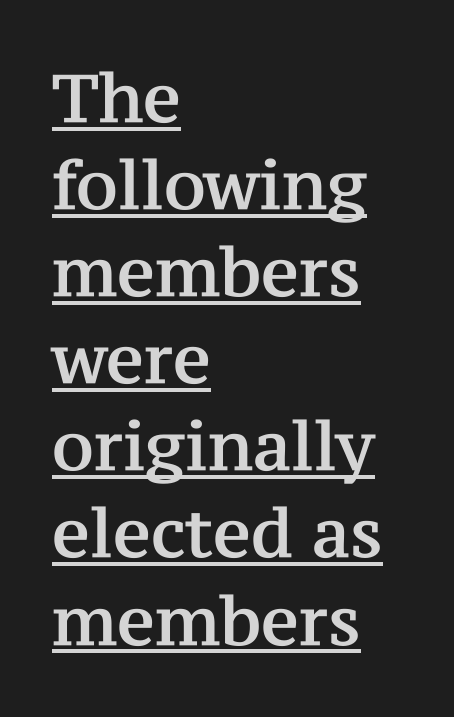
Q: Is the text italic (slanted)? A: No, it is upright.
Q: Is the typeface a serif or a sans-serif typeface? A: Serif.
Q: Is the text underlined? A: Yes.
Q: How is the paragraph aligned? A: Left-aligned.
Q: Is the spacing between letters normal or unusually wide? A: Normal.
Q: Is the spacing between lines tight, normal or loose? A: Normal.
Q: Width (condensed, normal, or wide)? A: Normal.
Q: Stroke contrast? A: Medium.
Q: x-height? A: Medium.
Q: Monospaced? A: No.
